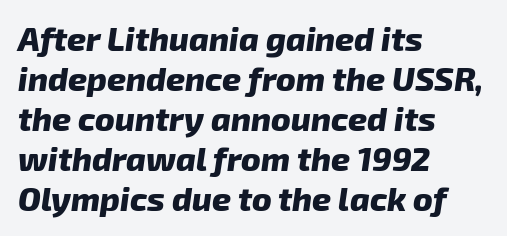
The image shows 33 px heavy type, italic (leaning right); set left-aligned, line spacing 1.21x, normal letter spacing, not underlined; low stroke contrast and a medium x-height.
